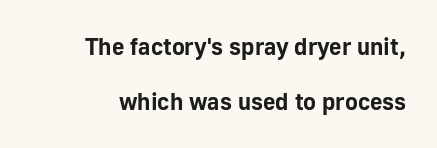
{"italic": "no", "bold": "yes", "underline": "no", "line_spacing": "loose", "line_spacing_ratio": 2.3, "letter_spacing": "normal", "letter_spacing_em": 0.0, "glyph_px": 24}
